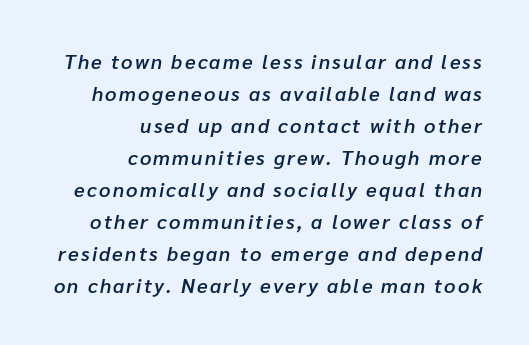
The image shows 20 px text type, italic (leaning right); set right-aligned, normal line spacing (1.6x), not underlined.
